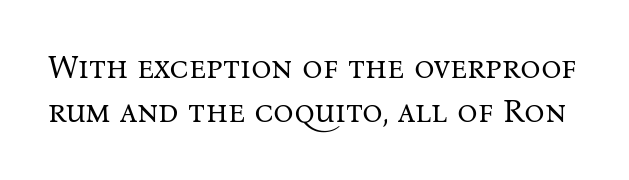
The image shows 32 px regular-weight serif type, upright; set normal line spacing (1.39x), normal letter spacing, not underlined; medium stroke contrast and a medium x-height.
